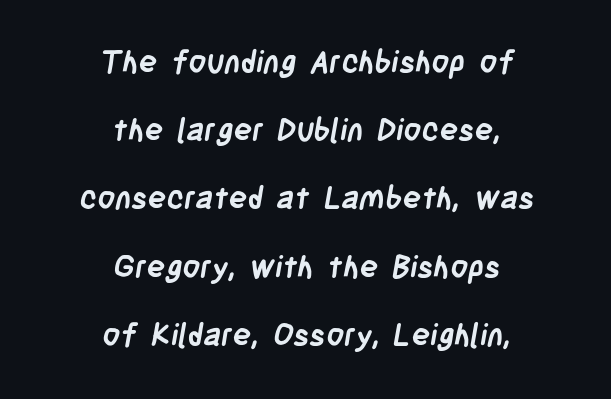
Q: Is the text bold? A: Yes.
Q: Is the typeface a serif or a sans-serif typeface? A: Sans-serif.
Q: Is the text underlined? A: No.
Q: How is the paragraph aligned? A: Centered.
Q: Is the spacing between letters normal or unusually wide? A: Normal.
Q: Is the spacing between lines tight, normal or loose? A: Loose.
Q: Width (condensed, normal, or wide)? A: Condensed.
Q: Stroke contrast? A: Low.
Q: x-height? A: Large.
Q: Monospaced? A: No.
